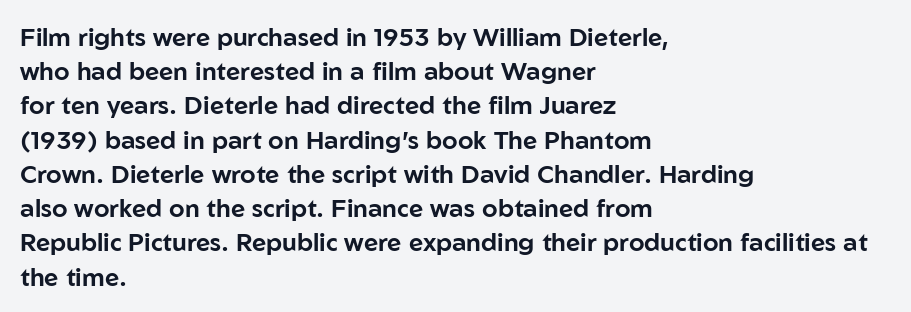
Q: Is the text italic (slanted)? A: No, it is upright.
Q: Is the text underlined? A: No.
Q: How is the paragraph aligned? A: Left-aligned.
Q: Is the spacing between letters normal or unusually wide? A: Normal.
Q: Is the spacing between lines tight, normal or loose? A: Normal.
